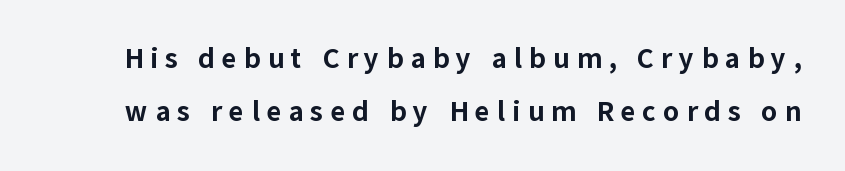
Q: Is the text bold? A: Yes.
Q: Is the text italic (slanted)? A: No, it is upright.
Q: Is the text underlined? A: No.
Q: Is the spacing between letters normal or unusually wide? A: Unusually wide.
Q: Is the spacing between lines tight, normal or loose? A: Loose.
